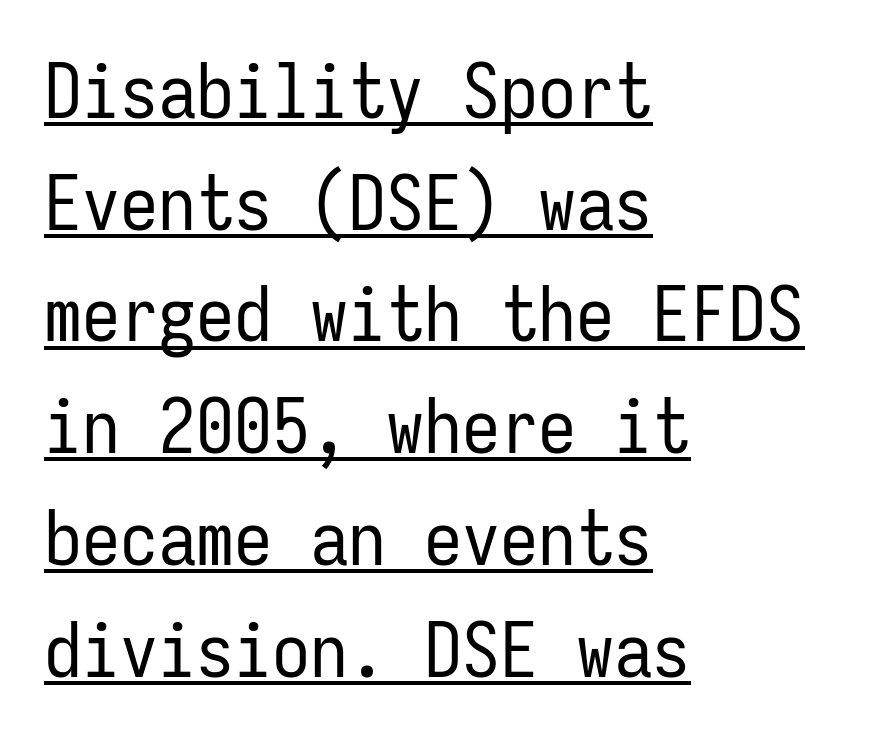
The passage shown is typed in a monospace face where columns stay perfectly aligned. This reads as an unemphasized weight, regular at the heaviest. Characters follow at the spacing the type designer built in. A typographer would call this underscored text. Ordinary non-slanted type is in use. Nope, no serifs anywhere on these letters.
